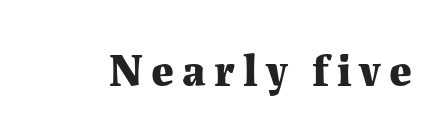
Do the letters lean? They stand straight. You'd pick this weight for a headline — it's a proper bold. Letterform terminals end in serifs throughout the passage. Is this a fixed-width face? No — the glyphs have proportional, varying widths. Check the space under the baseline: it is left empty.
